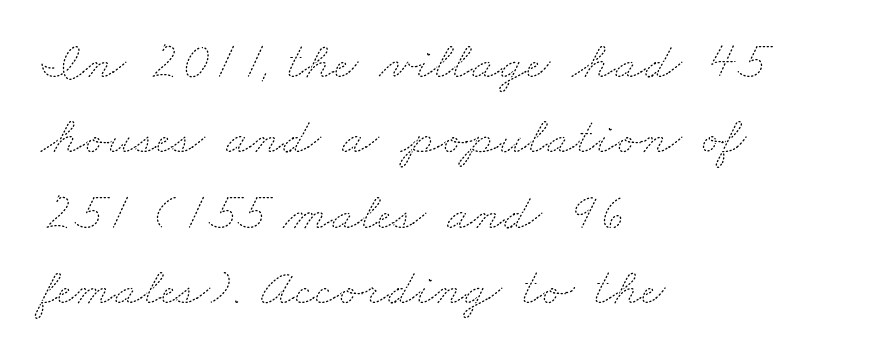
{"bold": "no", "weight": "thin", "width": "wide", "stroke_contrast": "medium", "x_height": "small", "monospaced": "no", "underline": "no", "align": "left", "line_spacing": "normal", "line_spacing_ratio": 1.42, "letter_spacing": "normal", "letter_spacing_em": 0.0, "glyph_px": 53}
